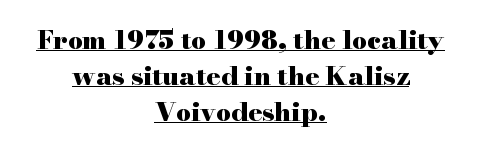
Heavy-handed strokes throughout: this text is bold. Evenly set lines give the paragraph a standard silhouette. Leftover space on each line is divided equally before and after the words. Tall strokes in this sample are plumb rather than angled.
